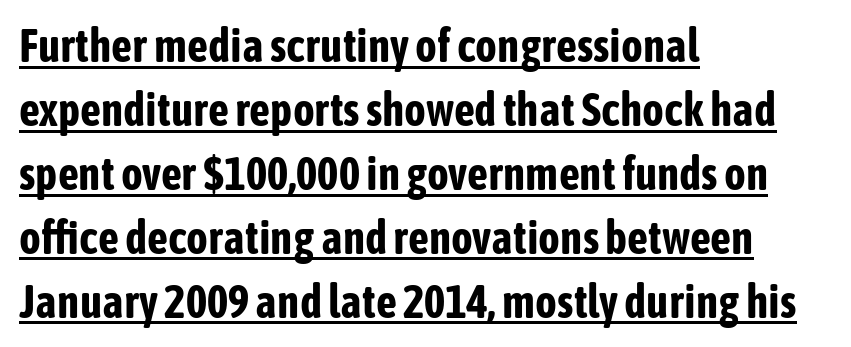
{"serif": "no", "italic": "no", "bold": "yes", "weight": "bold", "width": "condensed", "stroke_contrast": "low", "x_height": "medium", "monospaced": "no", "underline": "yes", "align": "left", "line_spacing": "normal", "line_spacing_ratio": 1.39, "letter_spacing": "normal", "letter_spacing_em": 0.0, "glyph_px": 46}
